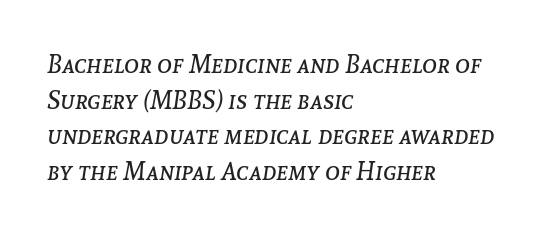
Q: Is the text bold? A: No.
Q: Is the text italic (slanted)? A: Yes, it leans right by about 8 degrees.
Q: Is the text underlined? A: No.
Q: How is the paragraph aligned? A: Left-aligned.
Q: Is the spacing between letters normal or unusually wide? A: Normal.
Q: Is the spacing between lines tight, normal or loose? A: Normal.
